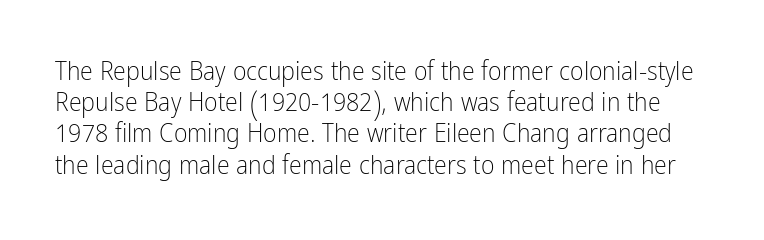
Underlining? Definitely not there. The typeface has the unassuming heft of standard copy or less. The letters sit at their default tracking, neither squeezed nor spread. A typesetter would mark this as roman, not italic.
